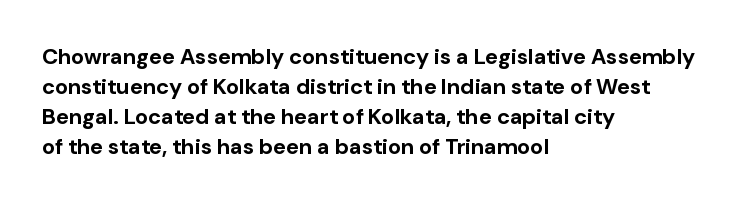
The paragraph shown leans on its left margin. This block has exactly the height ordinary leading produces. Italic: no, the glyphs are upright roman. The baseline area is clear.
